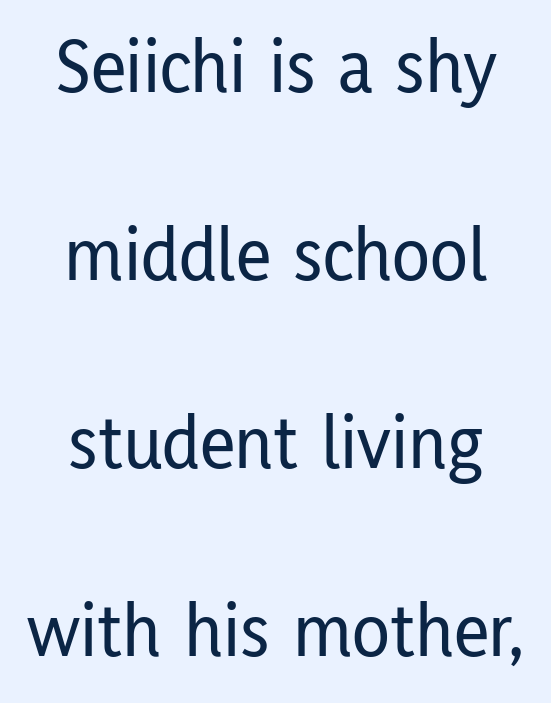
Q: Is the text italic (slanted)? A: No, it is upright.
Q: Is the typeface a serif or a sans-serif typeface? A: Sans-serif.
Q: Is the text underlined? A: No.
Q: How is the paragraph aligned? A: Centered.
Q: Is the spacing between letters normal or unusually wide? A: Normal.
Q: Is the spacing between lines tight, normal or loose? A: Loose.
Q: Width (condensed, normal, or wide)? A: Condensed.
Q: Stroke contrast? A: Low.
Q: x-height? A: Medium.
Q: Monospaced? A: No.
